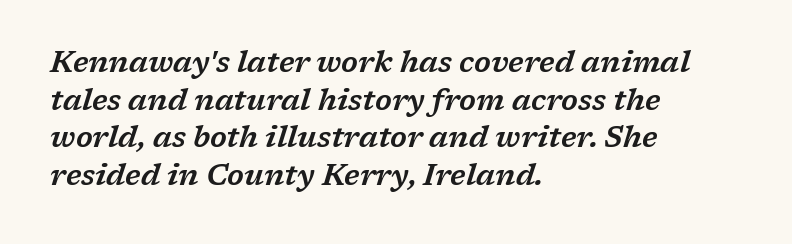
Q: Is the text italic (slanted)? A: Yes, it leans right by about 17 degrees.
Q: Is the typeface a serif or a sans-serif typeface? A: Serif.
Q: Is the text underlined? A: No.
Q: How is the paragraph aligned? A: Left-aligned.
Q: Is the spacing between letters normal or unusually wide? A: Normal.
Q: Is the spacing between lines tight, normal or loose? A: Normal.
Q: Width (condensed, normal, or wide)? A: Wide.
Q: Stroke contrast? A: Low.
Q: x-height? A: Medium.
Q: Monospaced? A: No.
